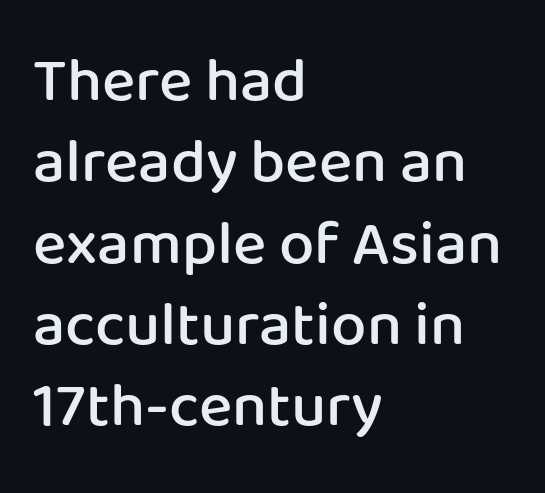
Q: Is the text bold? A: Semi-bold.
Q: Is the text italic (slanted)? A: No, it is upright.
Q: Is the typeface a serif or a sans-serif typeface? A: Sans-serif.
Q: Is the text underlined? A: No.
Q: How is the paragraph aligned? A: Left-aligned.
Q: Is the spacing between letters normal or unusually wide? A: Normal.
Q: Is the spacing between lines tight, normal or loose? A: Normal.
Q: Width (condensed, normal, or wide)? A: Normal.
Q: Stroke contrast? A: Low.
Q: x-height? A: Medium.
Q: Monospaced? A: No.
